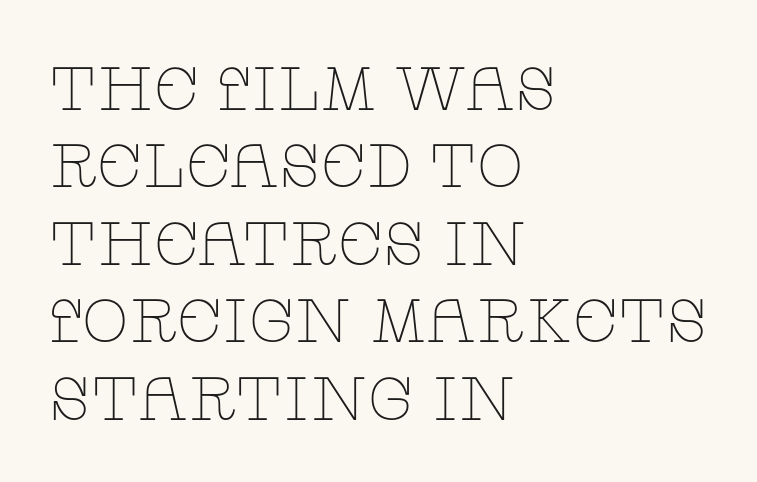
{"serif": "yes", "italic": "no", "bold": "no", "weight": "thin", "width": "wide", "stroke_contrast": "low", "x_height": "large", "monospaced": "no", "underline": "no", "align": "left", "line_spacing": "normal", "line_spacing_ratio": 1.27, "letter_spacing": "normal", "letter_spacing_em": 0.0, "glyph_px": 61}
